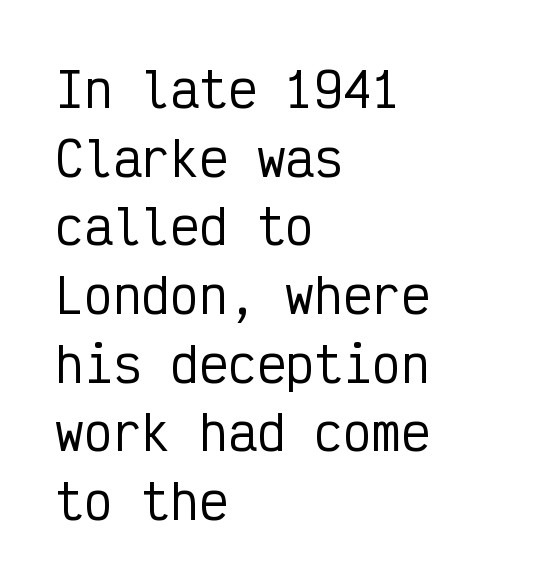
The image shows 48 px condensed sans-serif type, upright, monospaced; set left-aligned, normal line spacing (1.43x), normal letter spacing, not underlined; low stroke contrast and a medium x-height.
